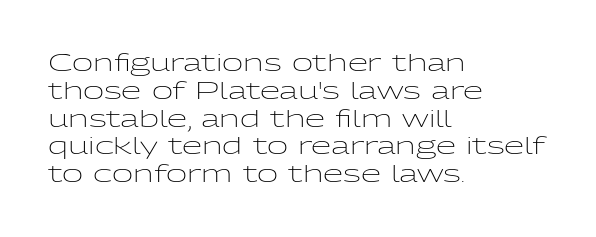
Italic: no, the glyphs are upright roman. Typeset ragged right — the left edge is the straight one. The gaps between neighbouring characters are ordinary and unremarkable. No letter is thick-stroked: the sample isn't bold. Lines of text with bare space underneath.
